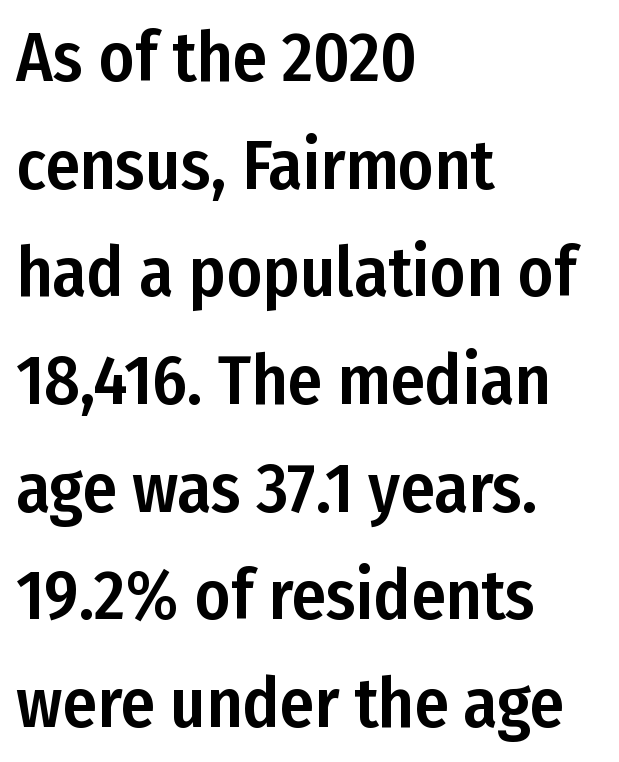
Proportional: the letters do not fall into vertical columns. In terms of letterform style, serifs are entirely absent. One-word summary of the alignment: left. Clear beneath every line of the passage.
